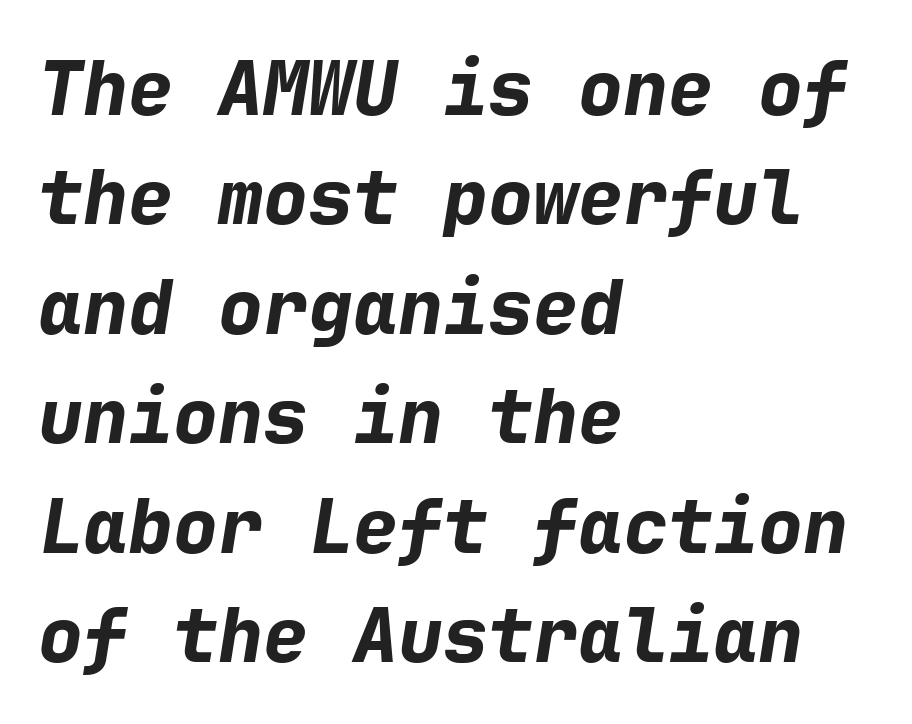
The image shows 75 px bold type, italic (leaning right), monospaced; set left-aligned, normal line spacing (1.46x), normal letter spacing, not underlined; low stroke contrast and a medium x-height.
